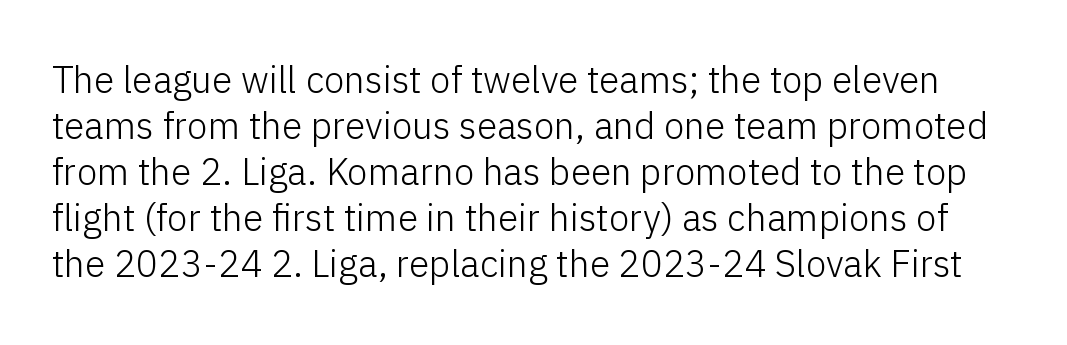
Is this a sans? Yes — the strokes have no serifs. Looks like regular typesetting: each glyph gets only the width it needs. Notice how the stems are strictly vertical — no italics here. The letterforms sit shoulder to shoulder at normal distance.
